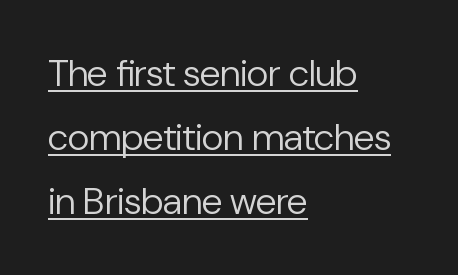
Q: Is the text bold? A: No.
Q: Is the text italic (slanted)? A: No, it is upright.
Q: Is the typeface a serif or a sans-serif typeface? A: Sans-serif.
Q: Is the text underlined? A: Yes.
Q: How is the paragraph aligned? A: Left-aligned.
Q: Is the spacing between letters normal or unusually wide? A: Normal.
Q: Is the spacing between lines tight, normal or loose? A: Normal.
Q: Width (condensed, normal, or wide)? A: Normal.
Q: Stroke contrast? A: Low.
Q: x-height? A: Medium.
Q: Monospaced? A: No.
